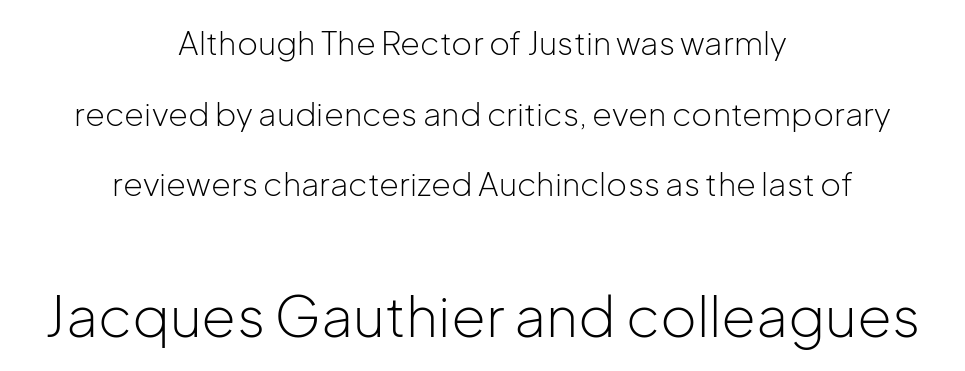
The image shows 56 px light sans-serif type, upright; set centered, loose line spacing (2.21x), normal letter spacing, not underlined; the second (bottom) block is 1.75x larger; low stroke contrast and a medium x-height.
